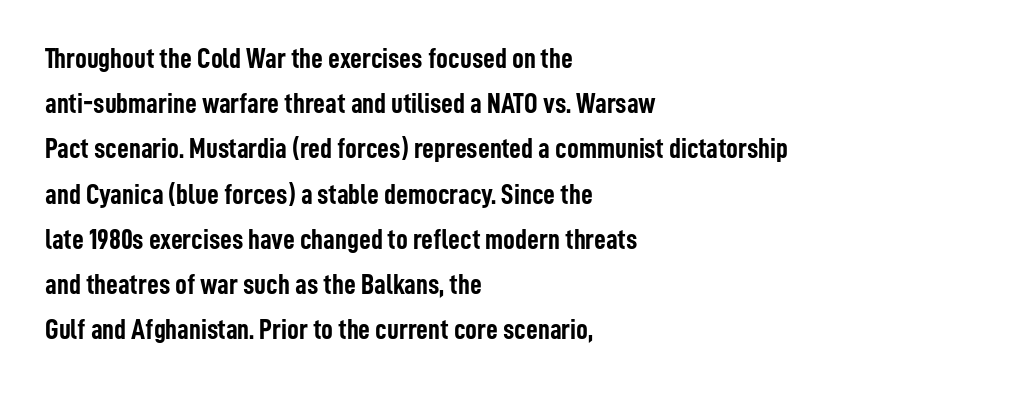
The letters stand straight up with perfectly vertical stems. Quick note: underline off. The glyphs have the mass of a bold cut. A typesetter would call this zero additional tracking. Horizontal alignment here is leftward, the default for most running prose. Regarding serifs, this sample does without them.
